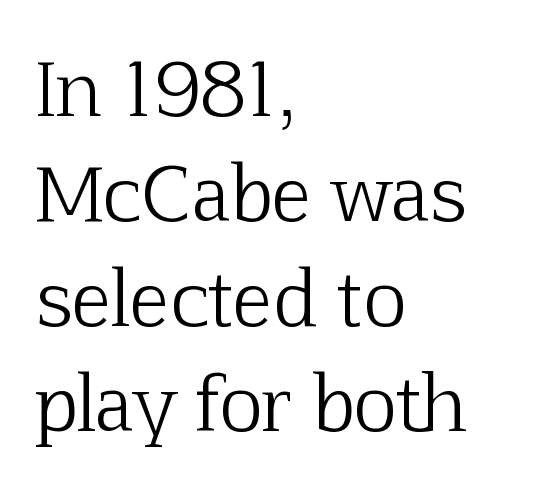
Does the type have serifs? Yes, each stem ends in a small foot. One glance says typical: line gaps are just what's usual. The letterforms sit shoulder to shoulder at normal distance. The compositor pushed each line to the left boundary.
